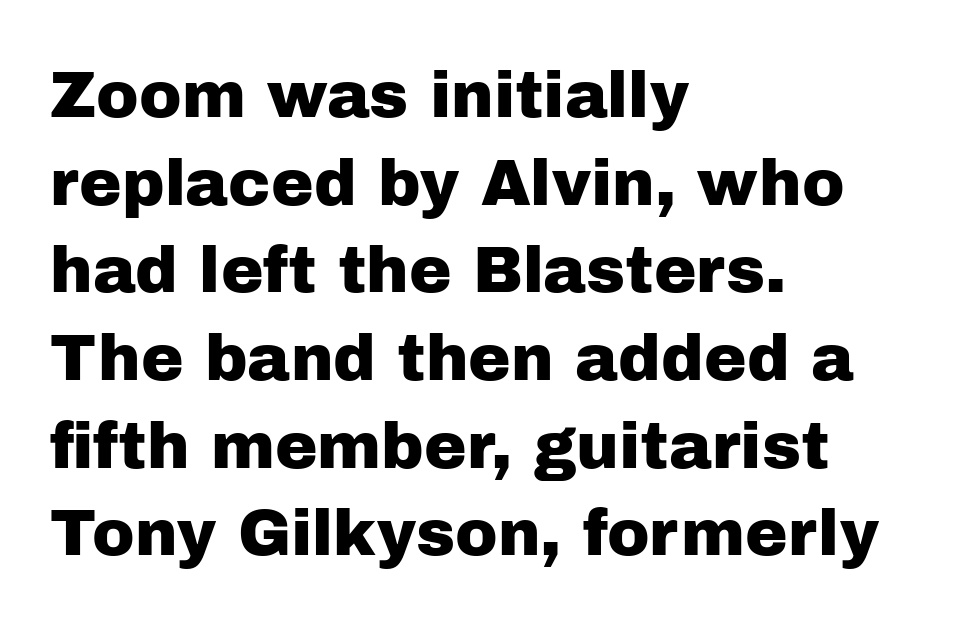
{"serif": "no", "italic": "no", "width": "normal", "stroke_contrast": "low", "x_height": "medium", "monospaced": "no", "underline": "no", "align": "left", "line_spacing": "normal", "line_spacing_ratio": 1.37, "letter_spacing": "normal", "letter_spacing_em": 0.0, "glyph_px": 64}
